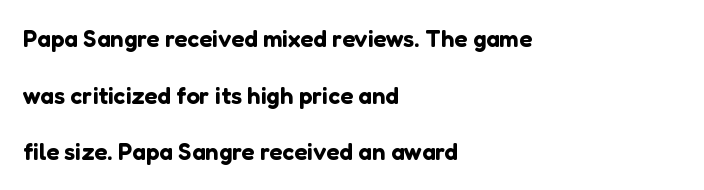
{"italic": "no", "underline": "no", "align": "left", "line_spacing": "loose", "line_spacing_ratio": 2.36, "letter_spacing": "normal", "letter_spacing_em": 0.0, "glyph_px": 24}
